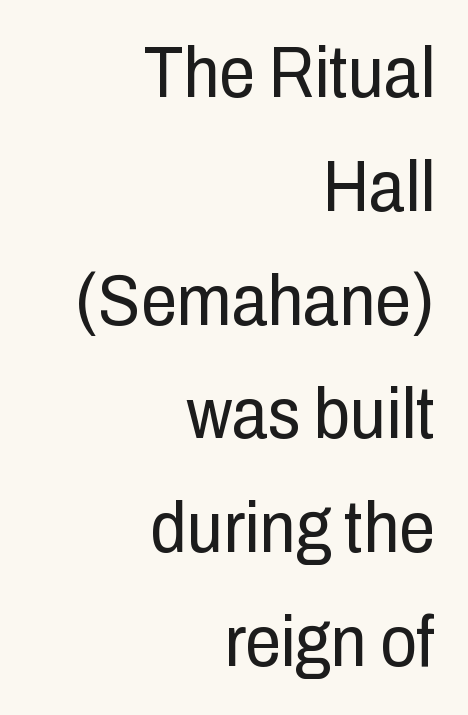
Q: Is the text bold? A: No.
Q: Is the text italic (slanted)? A: No, it is upright.
Q: Is the typeface a serif or a sans-serif typeface? A: Sans-serif.
Q: Is the text underlined? A: No.
Q: How is the paragraph aligned? A: Right-aligned.
Q: Is the spacing between letters normal or unusually wide? A: Normal.
Q: Is the spacing between lines tight, normal or loose? A: Normal.
Q: Width (condensed, normal, or wide)? A: Condensed.
Q: Stroke contrast? A: Low.
Q: x-height? A: Medium.
Q: Monospaced? A: No.
